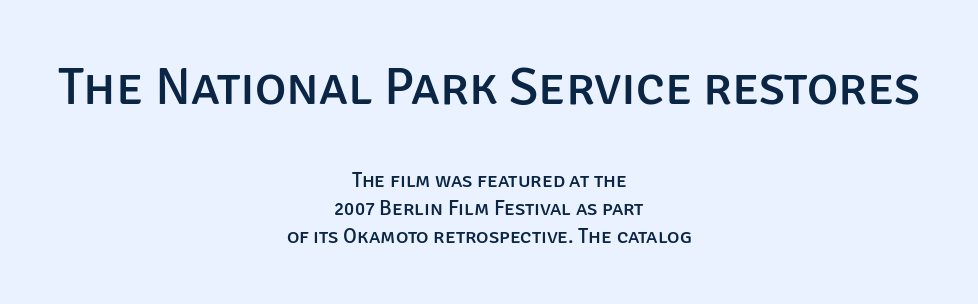
{"serif": "no", "italic": "no", "width": "normal", "stroke_contrast": "low", "x_height": "large", "monospaced": "no", "underline": "no", "align": "center", "line_spacing": "normal", "line_spacing_ratio": 1.33, "letter_spacing": "normal", "letter_spacing_em": 0.0, "larger_block": "first", "size_ratio": 2.52, "glyph_px": 53}
